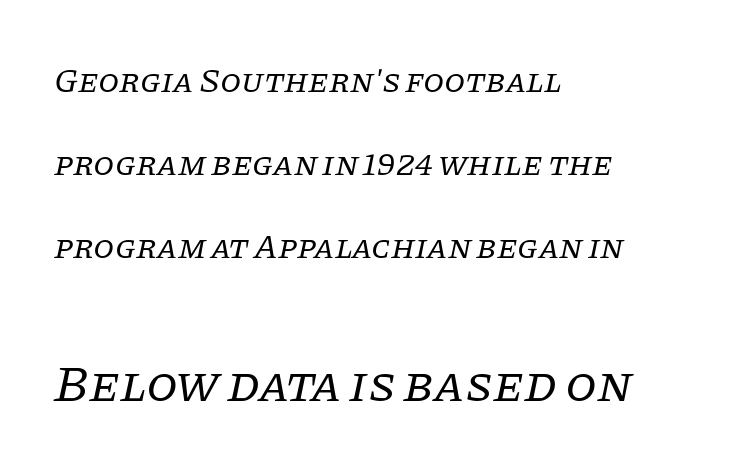
Q: Is the text bold? A: No.
Q: Is the text italic (slanted)? A: Yes, it leans right by about 11 degrees.
Q: Is the typeface a serif or a sans-serif typeface? A: Serif.
Q: Is the text underlined? A: No.
Q: How is the paragraph aligned? A: Left-aligned.
Q: Is the spacing between letters normal or unusually wide? A: Normal.
Q: Is the spacing between lines tight, normal or loose? A: Loose.
Q: Which block of text is set in a larger size, the first (top) or the second (bottom)? A: The second (bottom) one.
Q: Width (condensed, normal, or wide)? A: Normal.
Q: Stroke contrast? A: Low.
Q: x-height? A: Large.
Q: Monospaced? A: No.
